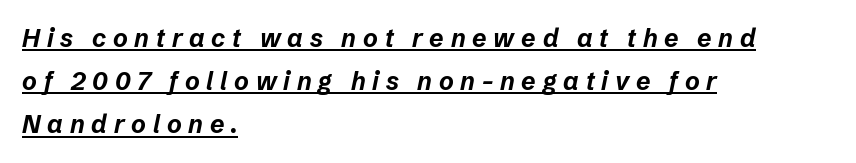
{"italic": "yes", "lean": "right", "slant_degrees": 12, "bold": "yes", "underline": "yes", "align": "left", "line_spacing_ratio": 1.73, "letter_spacing": "wide", "letter_spacing_em": 0.27, "glyph_px": 25}
